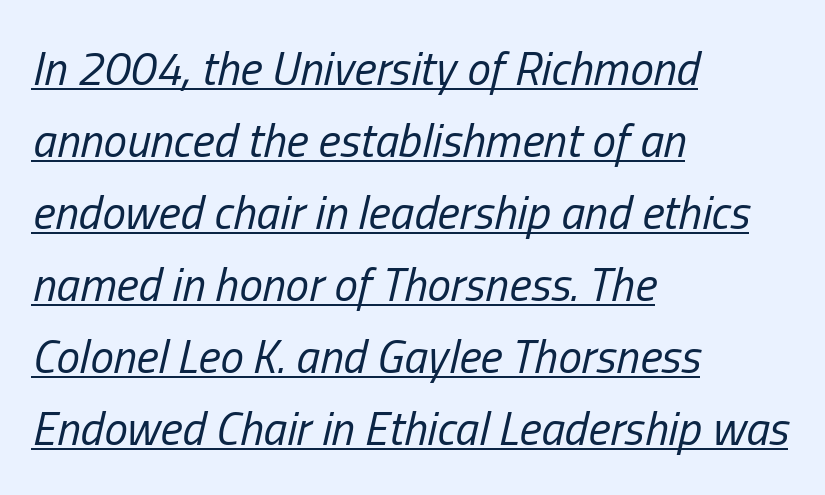
Caption: face not bold, strokes unweighted. Here the designer chose a conventional face with non-uniform glyph widths. Notice how the stems are inclined rather than vertical — that's the hallmark of italics. These characters rest on top of a visible drawn line.
